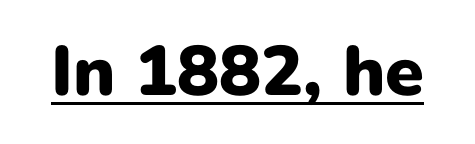
Here the designer chose a conventional face with non-uniform glyph widths. Strokes here are thick enough to call this a true bold. Each letter's strokes conclude bluntly, with no projecting serifs. Every word sits above its own underline. Quick note: not italic, upright. These lines keep a tight, regular rhythm from letter to letter.
